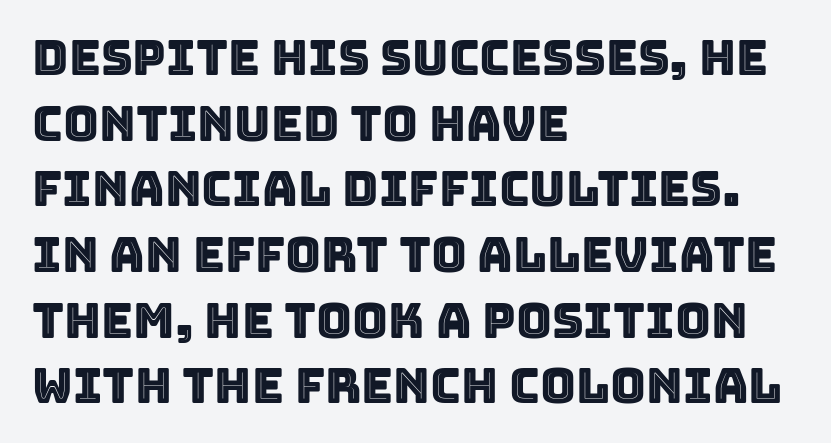
Note the varied advance widths — an 'i' is clearly narrower than an 'm'. The paragraph has a hard left edge and a soft right edge. Default kerning and tracking; the words read as compact shapes. Designer's note — italics off, roman on.
